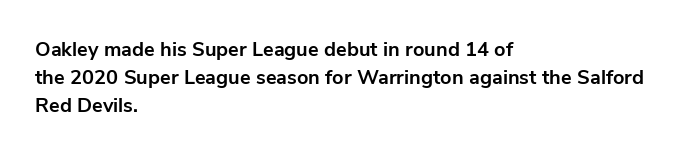
{"italic": "no", "bold": "yes", "underline": "no", "align": "left", "line_spacing": "normal", "line_spacing_ratio": 1.4, "letter_spacing": "normal", "letter_spacing_em": 0.0, "glyph_px": 20}
